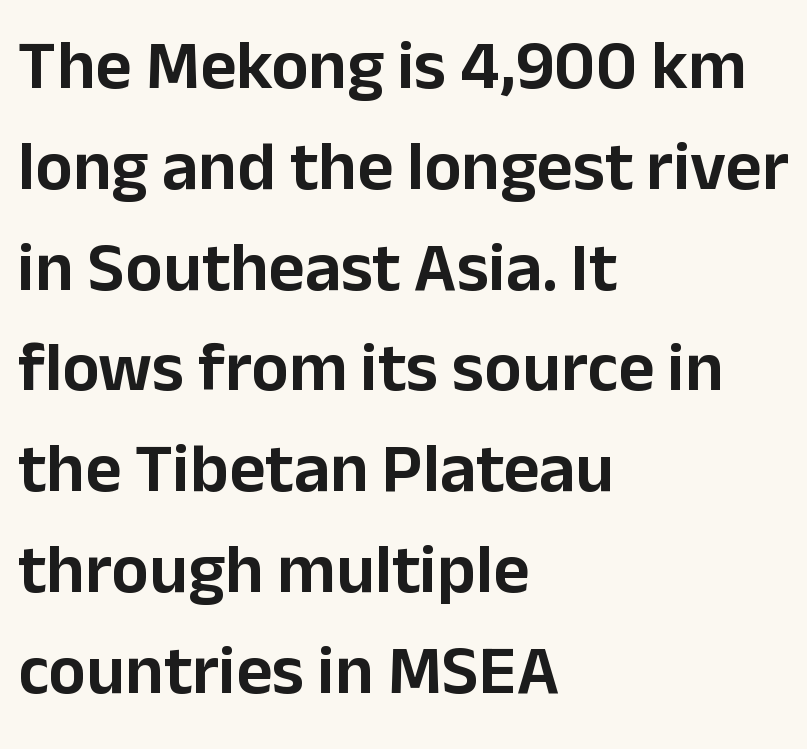
Q: Is the text italic (slanted)? A: No, it is upright.
Q: Is the typeface a serif or a sans-serif typeface? A: Sans-serif.
Q: Is the text underlined? A: No.
Q: How is the paragraph aligned? A: Left-aligned.
Q: Is the spacing between letters normal or unusually wide? A: Normal.
Q: Is the spacing between lines tight, normal or loose? A: Normal.
Q: Width (condensed, normal, or wide)? A: Normal.
Q: Stroke contrast? A: Low.
Q: x-height? A: Medium.
Q: Monospaced? A: No.
